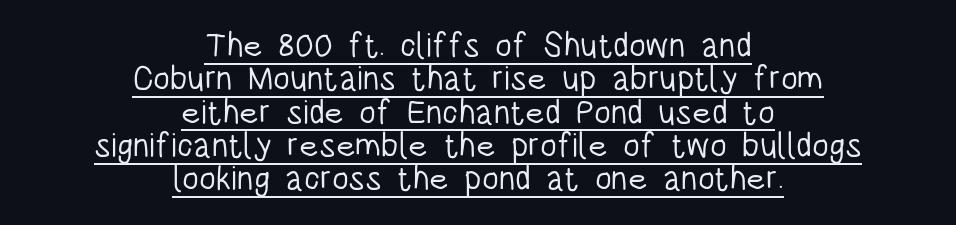
The lines in this sample share a center point and differ in where they start and stop. Look at the bottom of the vertical strokes: they stop flat, with no serifs. A typesetter would call this leading minimal, almost set solid. Descenders here cross a horizontal rule under the line. Unlike italic type, these characters show no tilt at all. Here the designer chose a conventional face with non-uniform glyph widths.
